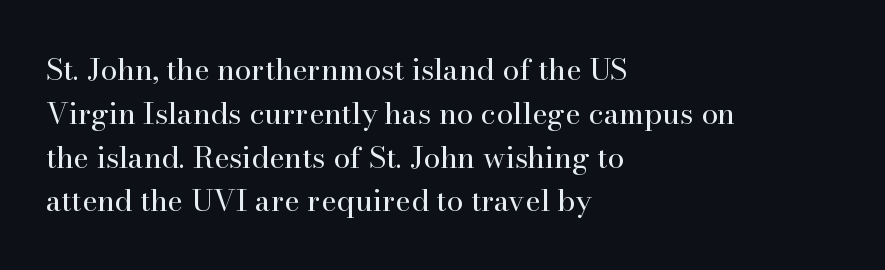
{"serif": "yes", "italic": "no", "bold": "no", "weight": "regular", "width": "normal", "stroke_contrast": "high", "x_height": "small", "monospaced": "no", "underline": "no", "align": "left", "line_spacing": "normal", "line_spacing_ratio": 1.46, "letter_spacing": "normal", "letter_spacing_em": 0.0, "glyph_px": 30}
